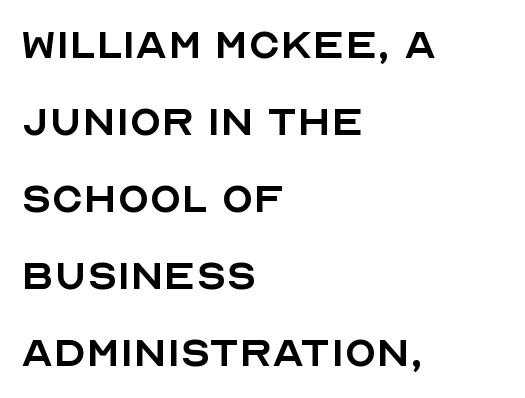
The image shows 52 px regular-weight sans-serif type, upright; set left-aligned, normal line spacing (1.48x), normal letter spacing, not underlined; a large x-height.
